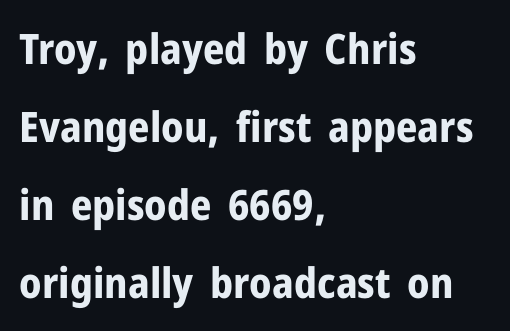
Q: Is the text bold? A: Yes.
Q: Is the text italic (slanted)? A: No, it is upright.
Q: Is the typeface a serif or a sans-serif typeface? A: Sans-serif.
Q: Is the text underlined? A: No.
Q: How is the paragraph aligned? A: Left-aligned.
Q: Is the spacing between letters normal or unusually wide? A: Normal.
Q: Width (condensed, normal, or wide)? A: Normal.
Q: Stroke contrast? A: Low.
Q: x-height? A: Medium.
Q: Monospaced? A: No.
